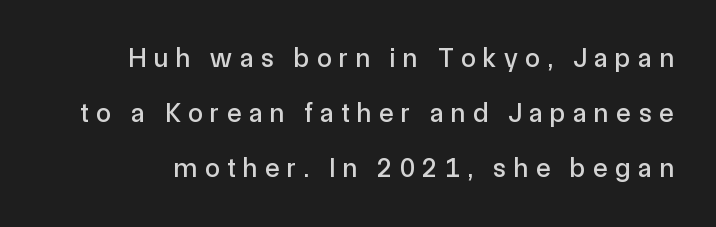
{"italic": "no", "underline": "no", "line_spacing": "loose", "line_spacing_ratio": 2.04, "letter_spacing": "wide", "letter_spacing_em": 0.28, "glyph_px": 27}
